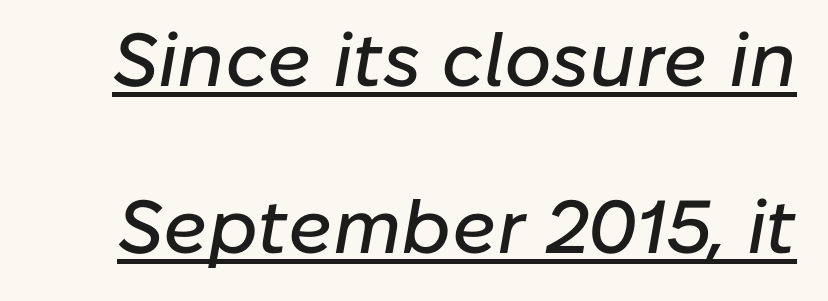
The image shows 75 px text type, italic (leaning right); set loose line spacing (2.23x), normal letter spacing, underlined; low stroke contrast and a medium x-height.
